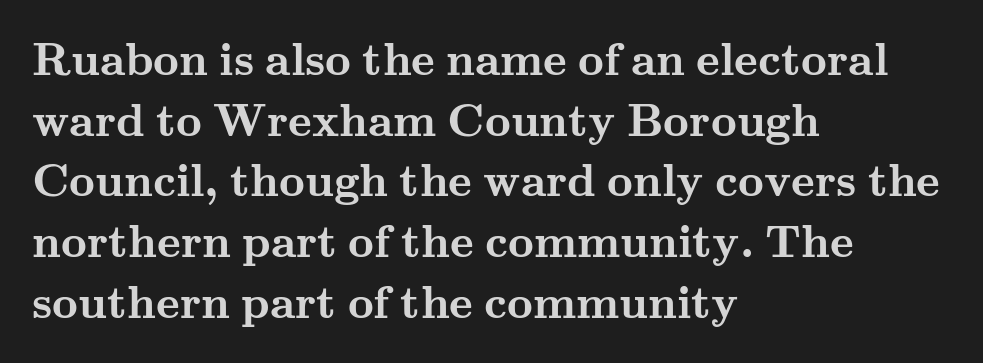
Q: Is the text bold? A: Yes.
Q: Is the text italic (slanted)? A: No, it is upright.
Q: Is the typeface a serif or a sans-serif typeface? A: Serif.
Q: Is the text underlined? A: No.
Q: How is the paragraph aligned? A: Left-aligned.
Q: Is the spacing between letters normal or unusually wide? A: Normal.
Q: Is the spacing between lines tight, normal or loose? A: Normal.
Q: Width (condensed, normal, or wide)? A: Wide.
Q: Stroke contrast? A: Medium.
Q: x-height? A: Small.
Q: Monospaced? A: No.
